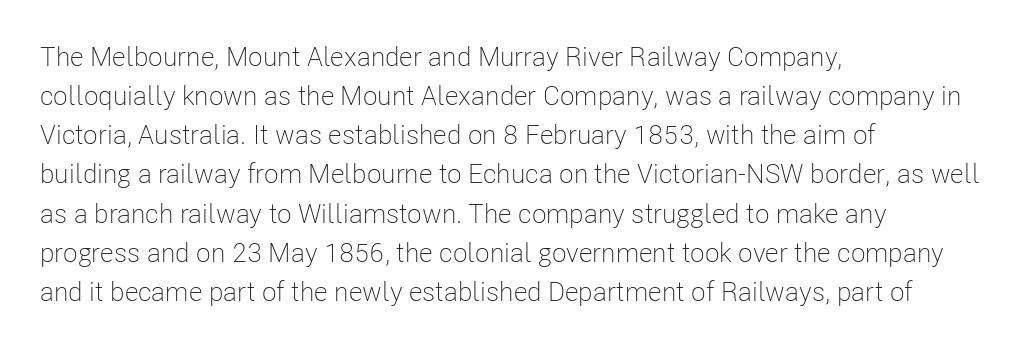
{"italic": "no", "bold": "no", "underline": "no", "align": "left", "line_spacing": "normal", "line_spacing_ratio": 1.45, "letter_spacing": "normal", "letter_spacing_em": 0.0, "glyph_px": 27}
